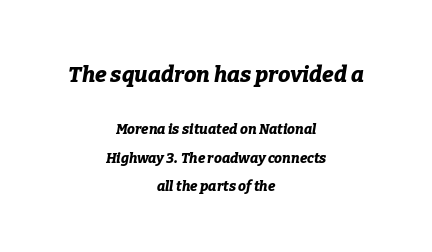
The image shows 22 px bold type, italic (leaning right); set centered, loose line spacing (2.03x), normal letter spacing, not underlined; the first (top) block is 1.57x larger.
